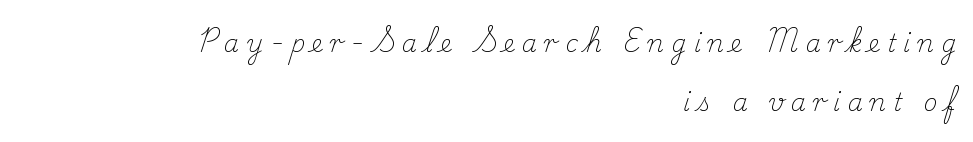
Q: Is the text bold? A: No.
Q: Is the text italic (slanted)? A: Yes.
Q: Is the text underlined? A: No.
Q: How is the paragraph aligned? A: Right-aligned.
Q: Is the spacing between letters normal or unusually wide? A: Unusually wide.
Q: Is the spacing between lines tight, normal or loose? A: Loose.
